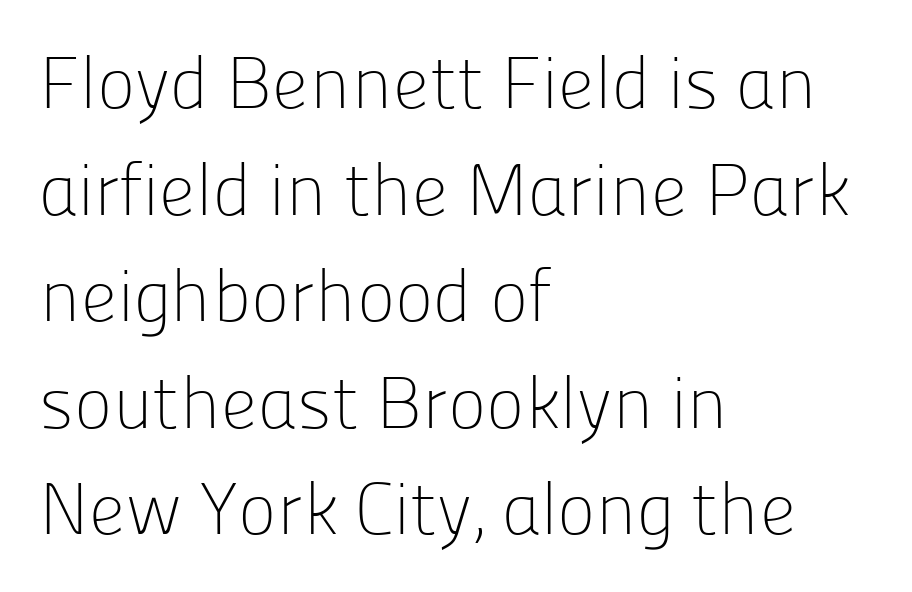
{"serif": "no", "italic": "no", "bold": "no", "weight": "light", "width": "normal", "stroke_contrast": "low", "x_height": "medium", "monospaced": "no", "underline": "no", "align": "left", "line_spacing": "normal", "line_spacing_ratio": 1.46, "letter_spacing": "normal", "letter_spacing_em": 0.0, "glyph_px": 73}
